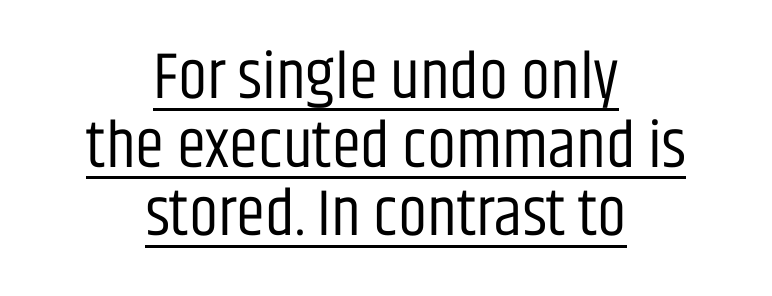
{"serif": "no", "italic": "no", "bold": "no", "weight": "regular", "width": "condensed", "stroke_contrast": "low", "x_height": "large", "monospaced": "no", "underline": "yes", "align": "center", "line_spacing": "tight", "line_spacing_ratio": 1.04, "letter_spacing": "normal", "letter_spacing_em": 0.0, "glyph_px": 66}
